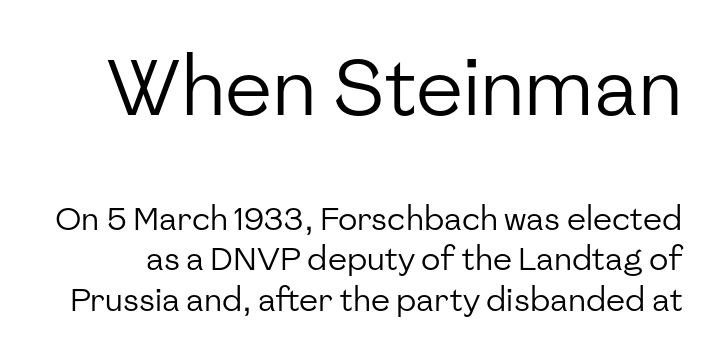
Honestly, the letter spacing is just normal — you wouldn't notice it. Look at the bottom of the vertical strokes: they stop flat, with no serifs. The leading is moderate, giving the passage an even texture. Vertical stems look standard width or narrower in stroke. Descenders are the only things crossing below the line.
